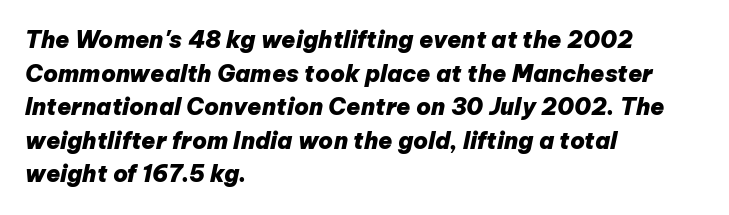
Q: Is the text bold? A: Yes.
Q: Is the text italic (slanted)? A: Yes, it leans right by about 12 degrees.
Q: Is the text underlined? A: No.
Q: How is the paragraph aligned? A: Left-aligned.
Q: Is the spacing between letters normal or unusually wide? A: Normal.
Q: Is the spacing between lines tight, normal or loose? A: Normal.
